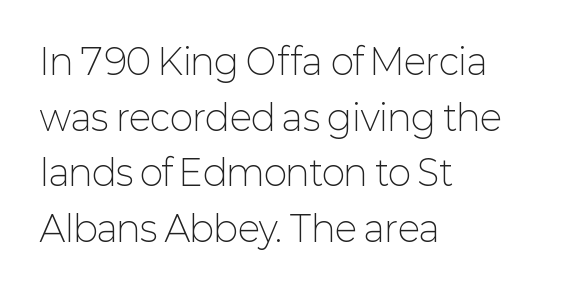
Q: Is the text bold? A: No.
Q: Is the text italic (slanted)? A: No, it is upright.
Q: Is the typeface a serif or a sans-serif typeface? A: Sans-serif.
Q: Is the text underlined? A: No.
Q: How is the paragraph aligned? A: Left-aligned.
Q: Is the spacing between letters normal or unusually wide? A: Normal.
Q: Is the spacing between lines tight, normal or loose? A: Normal.
Q: Width (condensed, normal, or wide)? A: Normal.
Q: Stroke contrast? A: Low.
Q: x-height? A: Medium.
Q: Monospaced? A: No.
